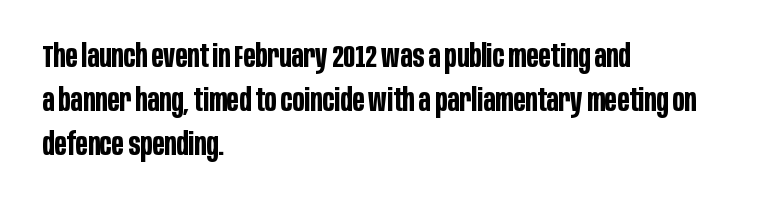
The image shows 31 px bold, condensed sans-serif type, upright; set left-aligned, normal line spacing (1.42x), normal letter spacing, not underlined; low stroke contrast and a large x-height.
